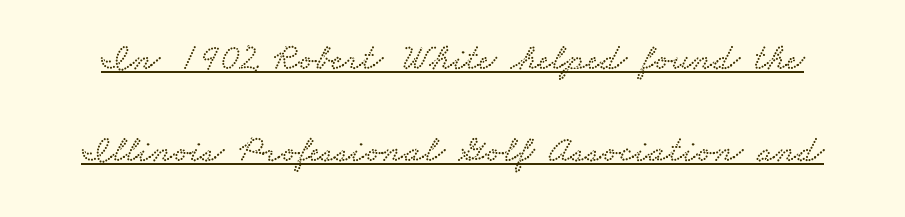
{"serif": "yes", "width": "wide", "stroke_contrast": "low", "x_height": "small", "monospaced": "no", "underline": "yes", "line_spacing": "loose", "line_spacing_ratio": 2.49, "letter_spacing": "normal", "letter_spacing_em": 0.0, "glyph_px": 37}
